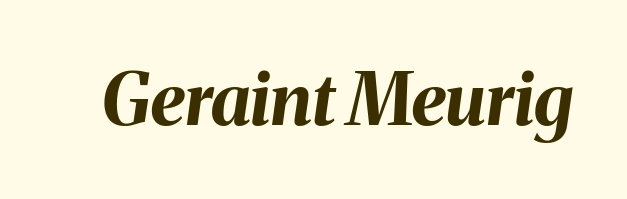
{"italic": "yes", "lean": "right", "slant_degrees": 8, "bold": "yes", "weight": "bold", "width": "normal", "stroke_contrast": "medium", "x_height": "medium", "monospaced": "no", "underline": "no", "letter_spacing": "normal", "letter_spacing_em": 0.0, "glyph_px": 72}
